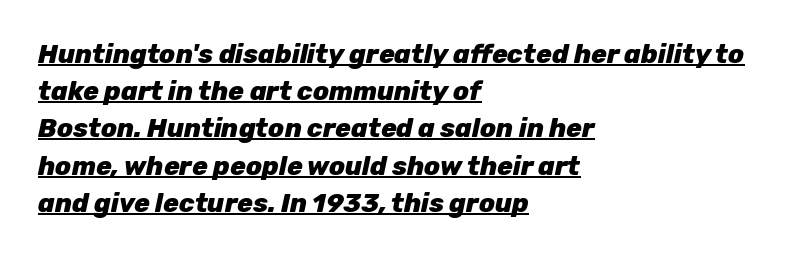
Q: Is the text bold? A: Yes.
Q: Is the text italic (slanted)? A: Yes, it leans right by about 12 degrees.
Q: Is the text underlined? A: Yes.
Q: How is the paragraph aligned? A: Left-aligned.
Q: Is the spacing between letters normal or unusually wide? A: Normal.
Q: Is the spacing between lines tight, normal or loose? A: Normal.
